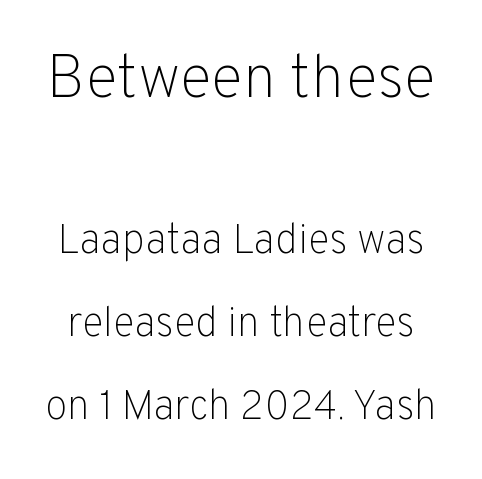
Q: Is the text bold? A: No.
Q: Is the text italic (slanted)? A: No, it is upright.
Q: Is the typeface a serif or a sans-serif typeface? A: Sans-serif.
Q: Is the text underlined? A: No.
Q: Is the spacing between letters normal or unusually wide? A: Normal.
Q: Is the spacing between lines tight, normal or loose? A: Loose.
Q: Which block of text is set in a larger size, the first (top) or the second (bottom)? A: The first (top) one.
Q: Width (condensed, normal, or wide)? A: Normal.
Q: Stroke contrast? A: Low.
Q: x-height? A: Medium.
Q: Monospaced? A: No.
